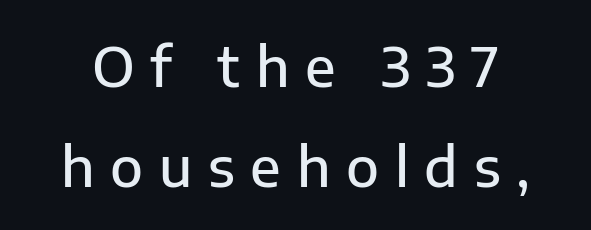
The image shows 54 px semibold sans-serif type, upright; set line spacing 1.85x, unusually wide letter spacing (+0.29 em), not underlined; low stroke contrast and a medium x-height.
